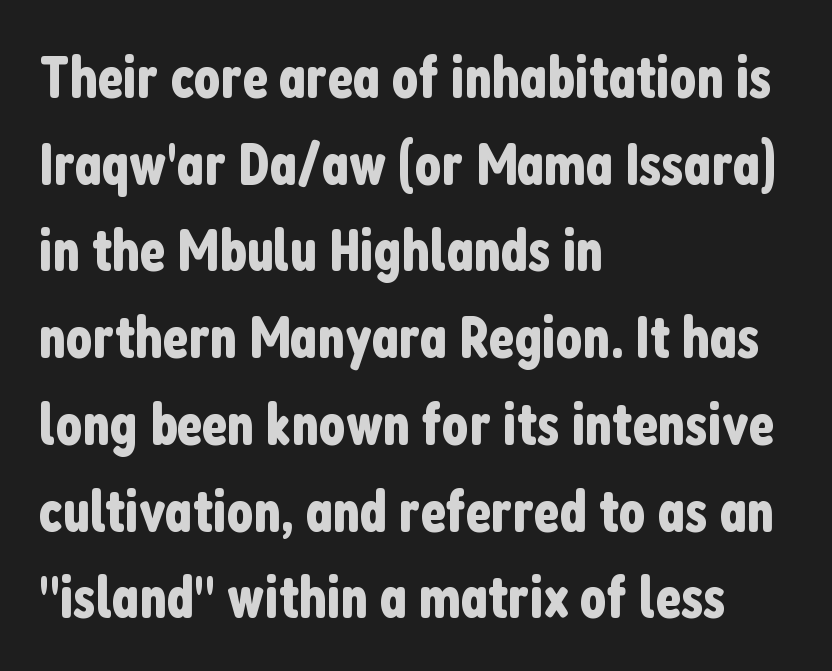
The image shows 59 px condensed sans-serif type, upright; set left-aligned, normal line spacing (1.47x), normal letter spacing, not underlined; low stroke contrast and a medium x-height.
